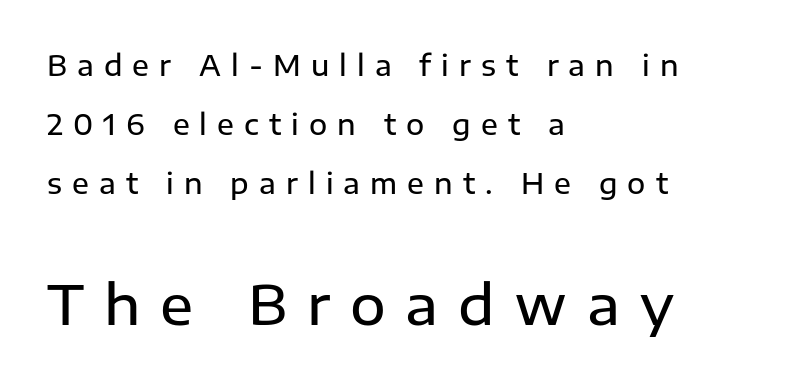
Characters remain perfectly vertical along every line. Whoever set this chose breathing room over compactness in the vertical rhythm. The string is rendered with underlining switched off. A typesetter would call this heavily tracked-out type.
